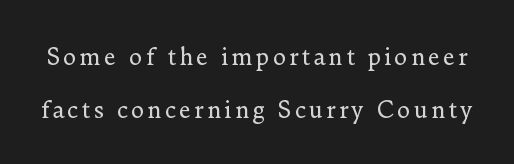
The image shows 23 px text type, upright; set loose line spacing (2.3x), not underlined.
